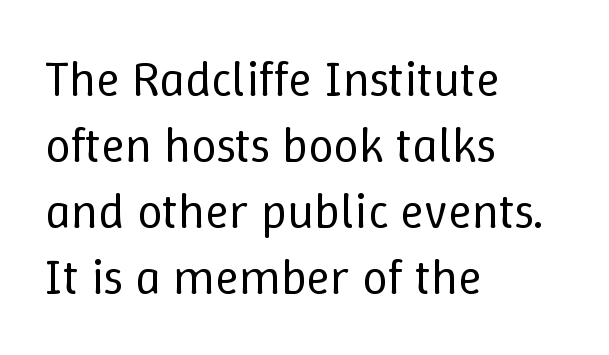
The image shows 50 px regular-weight type, upright; set left-aligned, normal line spacing (1.32x), normal letter spacing, not underlined; low stroke contrast and a medium x-height.
